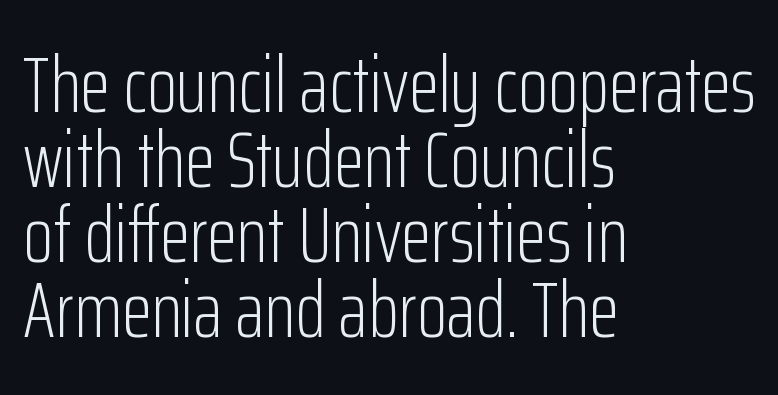
The image shows 78 px light, condensed sans-serif type, upright; set left-aligned, tight line spacing (0.96x), normal letter spacing, not underlined; low stroke contrast and a medium x-height.
